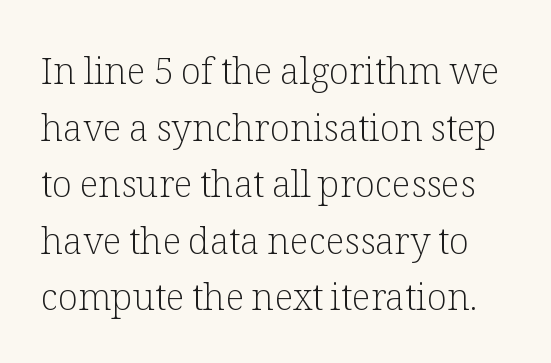
Q: Is the text bold? A: No.
Q: Is the text italic (slanted)? A: No, it is upright.
Q: Is the typeface a serif or a sans-serif typeface? A: Serif.
Q: Is the text underlined? A: No.
Q: Is the spacing between letters normal or unusually wide? A: Normal.
Q: Is the spacing between lines tight, normal or loose? A: Normal.
Q: Width (condensed, normal, or wide)? A: Normal.
Q: Stroke contrast? A: Low.
Q: x-height? A: Medium.
Q: Monospaced? A: No.
